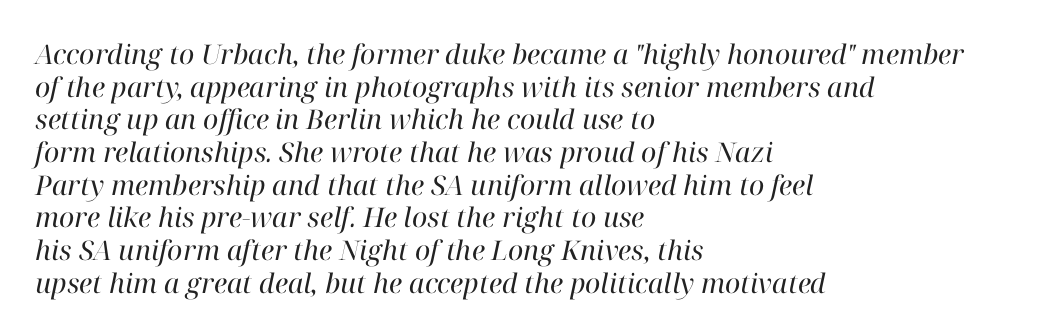
{"italic": "yes", "lean": "right", "slant_degrees": 12, "bold": "no", "underline": "no", "align": "left", "line_spacing_ratio": 1.21, "letter_spacing": "normal", "letter_spacing_em": 0.0, "glyph_px": 27}
